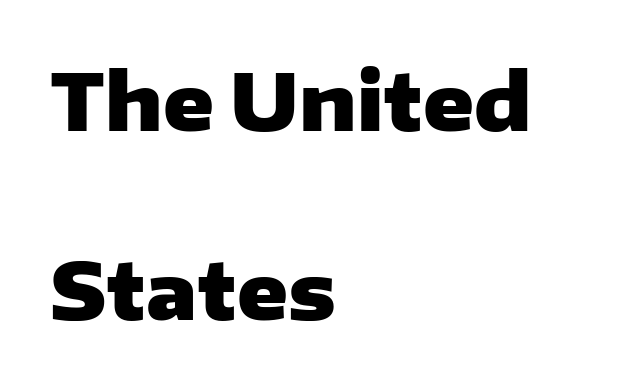
Only glyphs here, with clear space below each row. Its strokes are broad and dark, the hallmark of bold type. Proportional: the letters do not fall into vertical columns. Leading is clearly above the norm, producing a sparse column.
